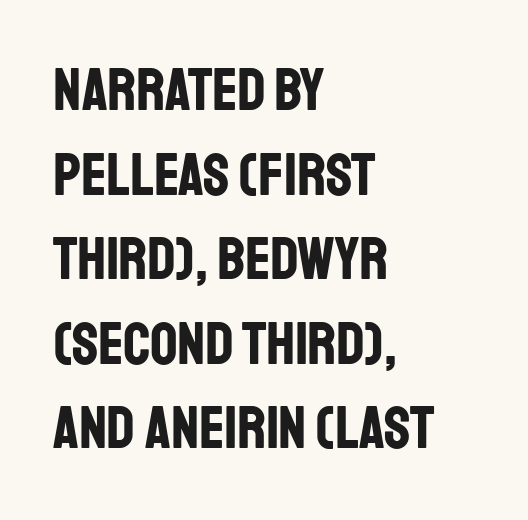
{"serif": "no", "italic": "no", "bold": "yes", "weight": "bold", "width": "condensed", "stroke_contrast": "low", "x_height": "large", "monospaced": "no", "underline": "no", "align": "left", "line_spacing": "normal", "line_spacing_ratio": 1.41, "letter_spacing": "normal", "letter_spacing_em": 0.0, "glyph_px": 60}
